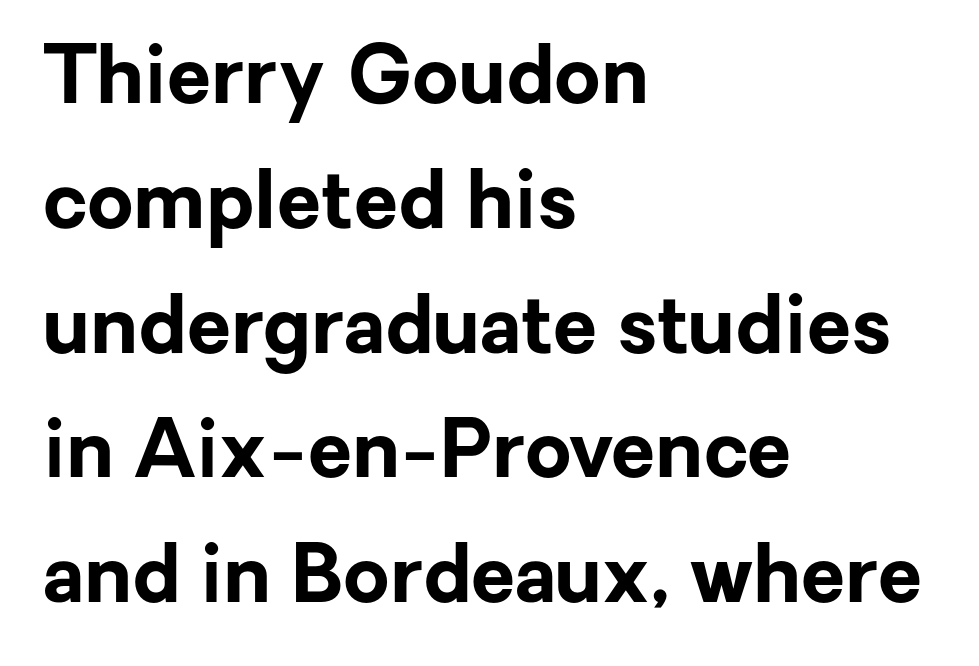
{"serif": "no", "italic": "no", "bold": "yes", "weight": "bold", "width": "normal", "stroke_contrast": "low", "x_height": "medium", "monospaced": "no", "underline": "no", "align": "left", "line_spacing": "normal", "line_spacing_ratio": 1.56, "letter_spacing": "normal", "letter_spacing_em": 0.0, "glyph_px": 80}
